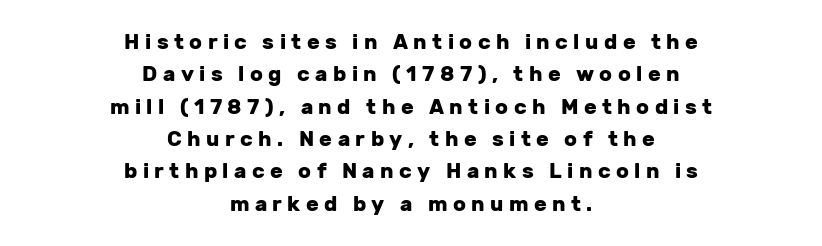
The image shows 21 px bold type, upright; set centered, normal line spacing (1.54x), unusually wide letter spacing (+0.26 em), not underlined.
